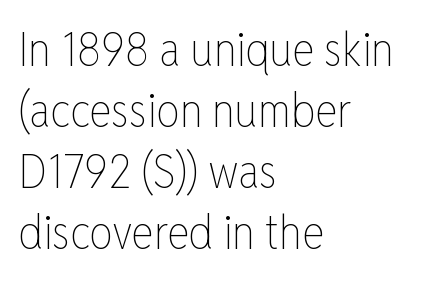
Do the letters lean? They stand straight. Letters have the restrained weight of plain body copy at most. Look at the tracking — it's just the regular setting, nothing added. The space between consecutive lines is moderate.
